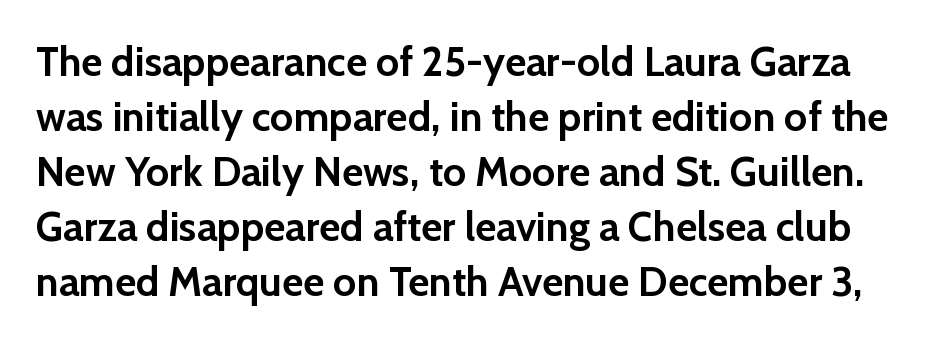
Varying glyph widths throughout — classic text-font behaviour. Bold? Absolutely — the strokes are thick and heavy. Here the glyphs are tracked normally, forming tight word shapes. This is sans-serif lettering, the kind often seen on screens and signage. Every stem runs plumb, perpendicular to the baseline. The passage shown is not underscored anywhere.
